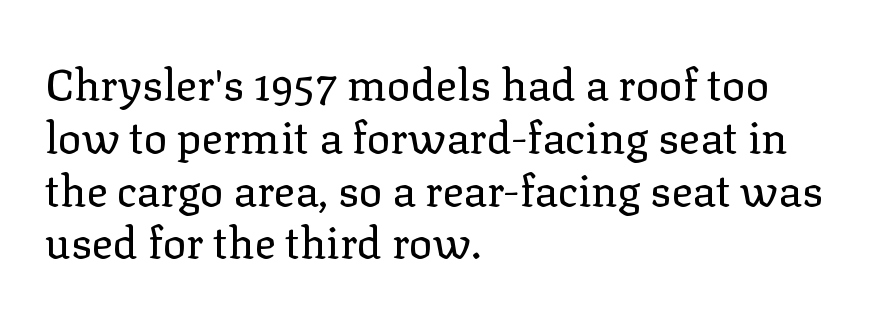
The glyphs are unaccompanied by any horizontal stroke below them. This is roman type, the default non-slanted kind. The letters look calm and open, with moderate or lighter stems. Varying glyph widths throughout — classic text-font behaviour. How are the letters spaced? Ordinarily, with no added tracking.
